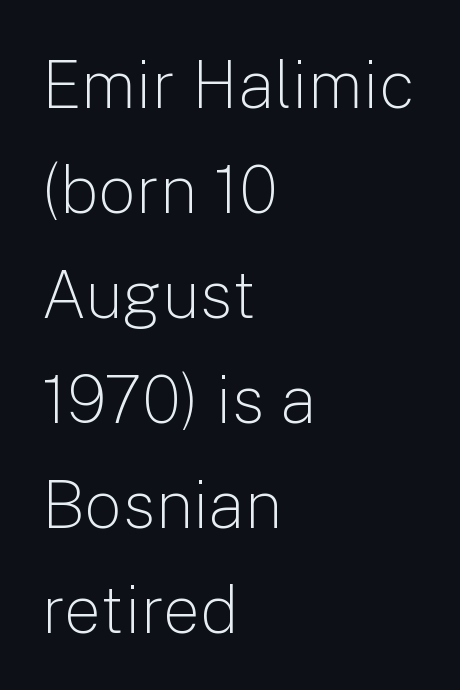
Q: Is the text bold? A: No.
Q: Is the text italic (slanted)? A: No, it is upright.
Q: Is the typeface a serif or a sans-serif typeface? A: Sans-serif.
Q: Is the text underlined? A: No.
Q: How is the paragraph aligned? A: Left-aligned.
Q: Is the spacing between letters normal or unusually wide? A: Normal.
Q: Is the spacing between lines tight, normal or loose? A: Normal.
Q: Width (condensed, normal, or wide)? A: Normal.
Q: Stroke contrast? A: Low.
Q: x-height? A: Medium.
Q: Monospaced? A: No.
